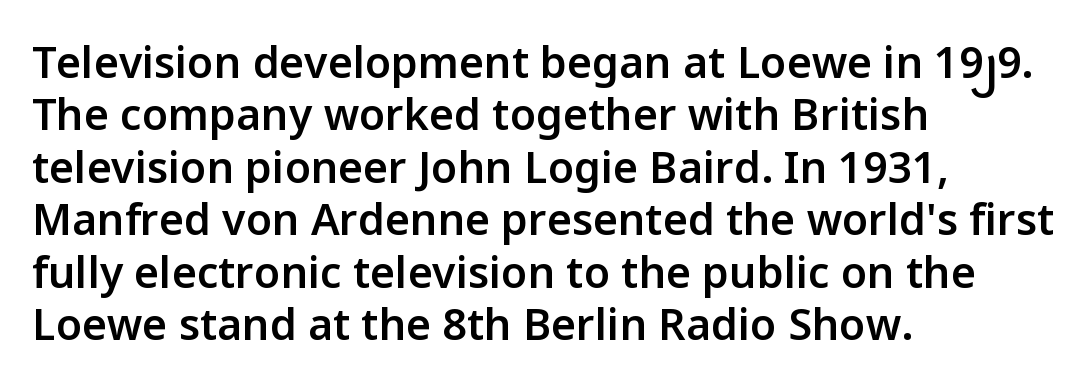
Q: Is the text bold? A: Semi-bold.
Q: Is the text italic (slanted)? A: No, it is upright.
Q: Is the typeface a serif or a sans-serif typeface? A: Sans-serif.
Q: Is the text underlined? A: No.
Q: How is the paragraph aligned? A: Left-aligned.
Q: Is the spacing between letters normal or unusually wide? A: Normal.
Q: Width (condensed, normal, or wide)? A: Normal.
Q: Stroke contrast? A: Low.
Q: x-height? A: Medium.
Q: Monospaced? A: No.
